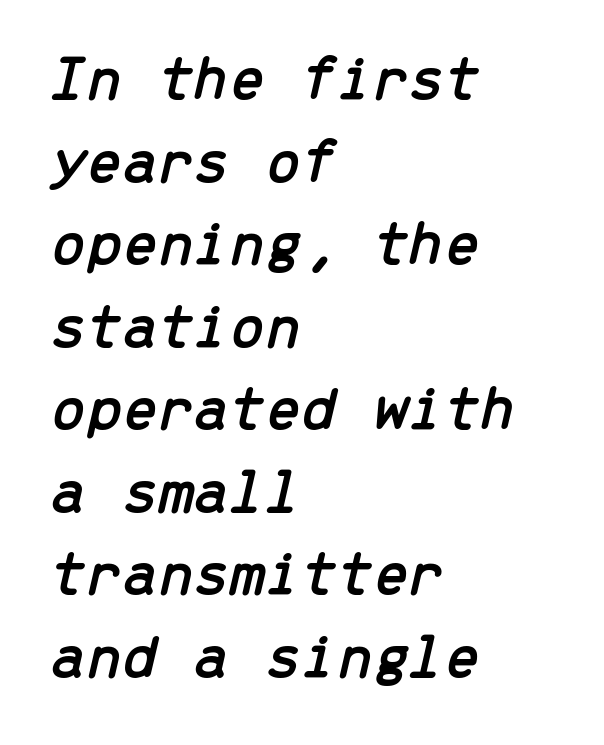
Posture: slanted. Is this a fixed-width face? Yes — each glyph sits in an identical cell. Unmarked baselines from the first word to the last. The line-height multiplier appears to be the usual default. Each line starts at the same left margin while the right side varies. Is the letter spacing exaggerated? No — it looks like the ordinary default.
